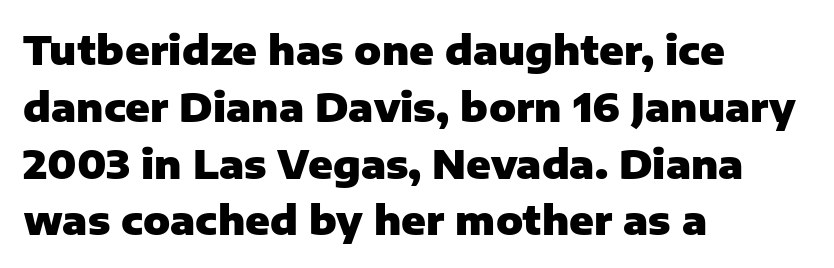
The image shows 40 px heavy sans-serif type, upright; set left-aligned, normal line spacing (1.42x), normal letter spacing, not underlined; low stroke contrast and a medium x-height.
